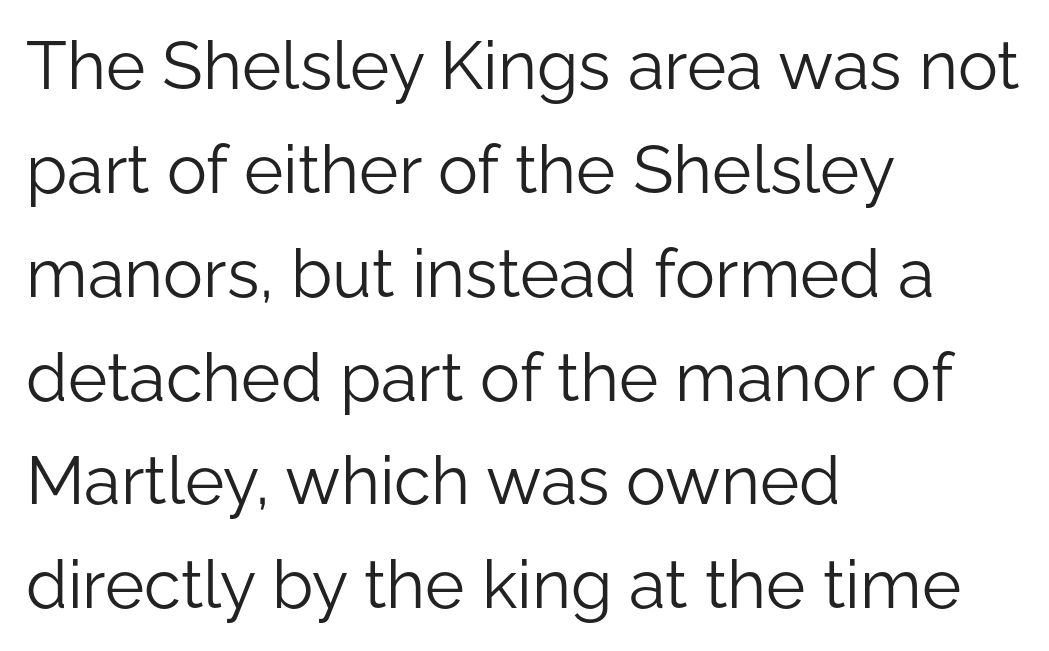
Q: Is the text bold? A: No.
Q: Is the text italic (slanted)? A: No, it is upright.
Q: Is the typeface a serif or a sans-serif typeface? A: Sans-serif.
Q: Is the text underlined? A: No.
Q: How is the paragraph aligned? A: Left-aligned.
Q: Is the spacing between letters normal or unusually wide? A: Normal.
Q: Is the spacing between lines tight, normal or loose? A: Normal.
Q: Width (condensed, normal, or wide)? A: Normal.
Q: Stroke contrast? A: Low.
Q: x-height? A: Medium.
Q: Monospaced? A: No.
